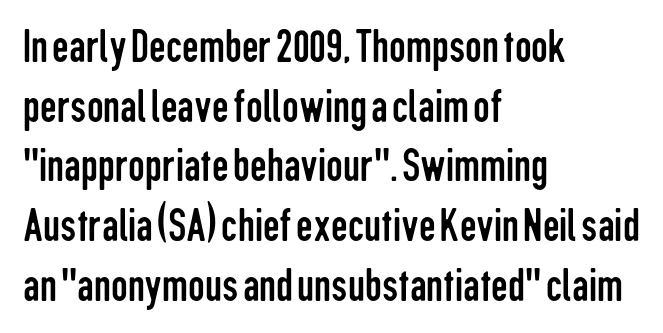
{"serif": "no", "italic": "no", "bold": "no", "weight": "regular", "width": "condensed", "stroke_contrast": "low", "x_height": "medium", "monospaced": "no", "underline": "no", "align": "left", "line_spacing": "normal", "line_spacing_ratio": 1.27, "letter_spacing": "normal", "letter_spacing_em": 0.0, "glyph_px": 47}
